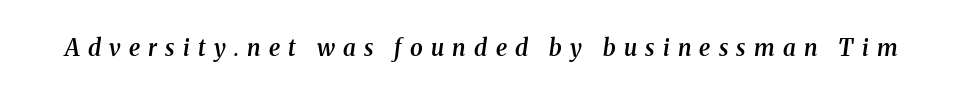
There is plenty of visible air inserted between adjacent glyphs. The zone under the glyphs is completely vacant. Heft: intermediate — a semibold. The glyphs look as if they've been sheared to an angle.
